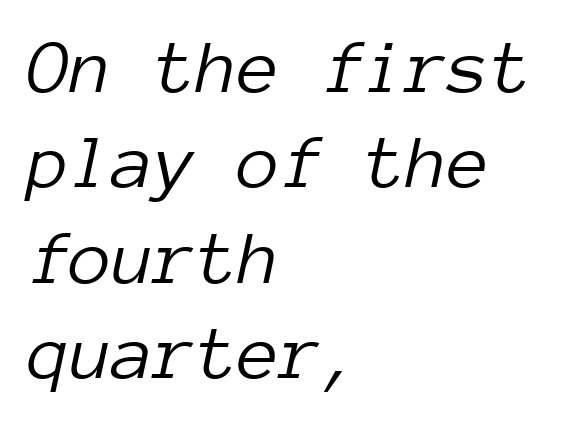
Underline: absent. The paragraph has a hard left edge and a soft right edge. No letter is thick-stroked: the sample isn't bold. Designer's note — italics engaged. Here the designer chose a console-style face with uniform glyph widths. The tracking reads as untouched default to a designer's eye.
